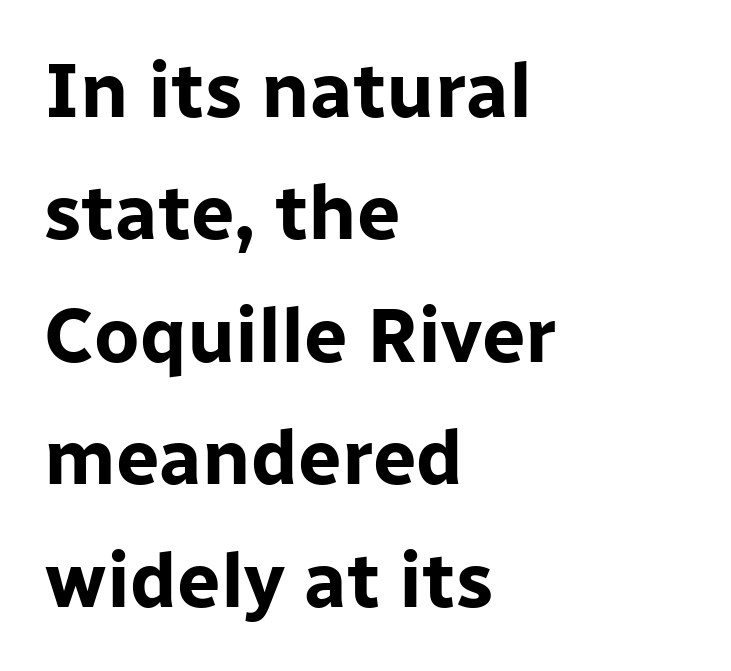
{"serif": "no", "italic": "no", "bold": "yes", "weight": "bold", "width": "normal", "stroke_contrast": "low", "x_height": "medium", "monospaced": "no", "underline": "no", "align": "left", "line_spacing": "normal", "line_spacing_ratio": 1.59, "letter_spacing": "normal", "letter_spacing_em": 0.0, "glyph_px": 77}
